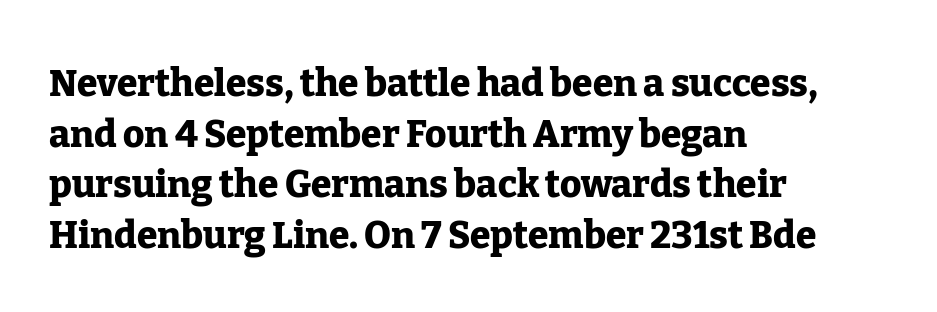
The image shows 37 px heavy serif type, upright; set left-aligned, normal line spacing (1.37x), normal letter spacing, not underlined; low stroke contrast and a medium x-height.
